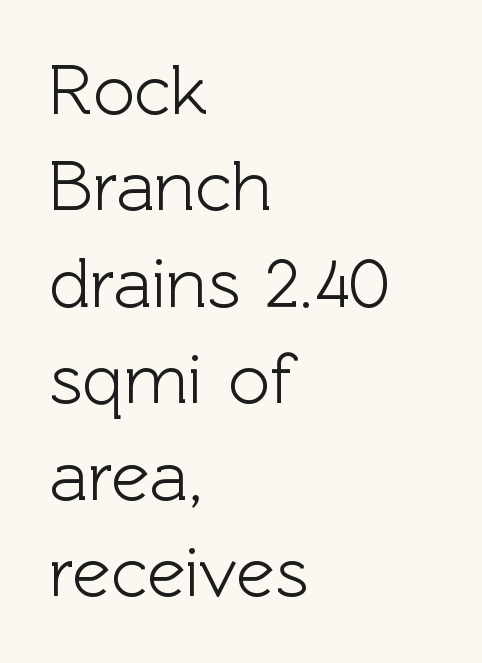
This rendering leaves character spacing at its baseline value. Reading down the block, your eye returns to a fixed left position each line. Quick note: interline space is typical. Stroke terminals: plain, sans-serif. Character widths vary here, with narrow letters taking less room than wide ones.
